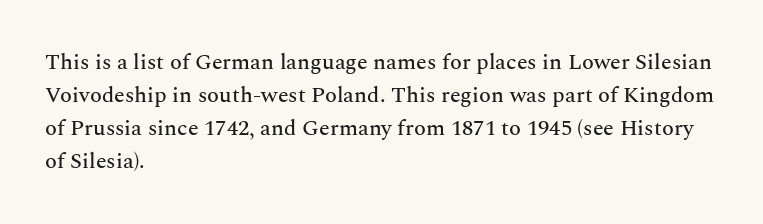
{"italic": "no", "underline": "no", "align": "left", "line_spacing": "normal", "line_spacing_ratio": 1.5, "letter_spacing": "normal", "letter_spacing_em": 0.0, "glyph_px": 22}
